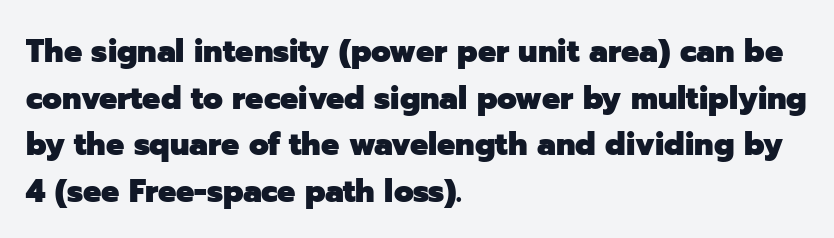
Q: Is the text bold? A: Yes.
Q: Is the text italic (slanted)? A: No, it is upright.
Q: Is the typeface a serif or a sans-serif typeface? A: Sans-serif.
Q: Is the text underlined? A: No.
Q: How is the paragraph aligned? A: Left-aligned.
Q: Is the spacing between letters normal or unusually wide? A: Normal.
Q: Is the spacing between lines tight, normal or loose? A: Normal.
Q: Width (condensed, normal, or wide)? A: Normal.
Q: Stroke contrast? A: Low.
Q: x-height? A: Medium.
Q: Monospaced? A: No.
